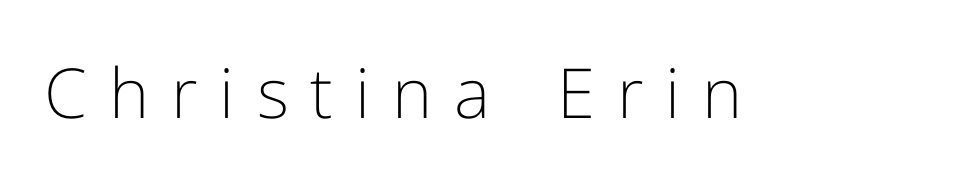
{"serif": "no", "italic": "no", "bold": "no", "weight": "light", "width": "normal", "stroke_contrast": "low", "x_height": "medium", "monospaced": "no", "underline": "no", "letter_spacing": "wide", "letter_spacing_em": 0.32, "glyph_px": 69}
